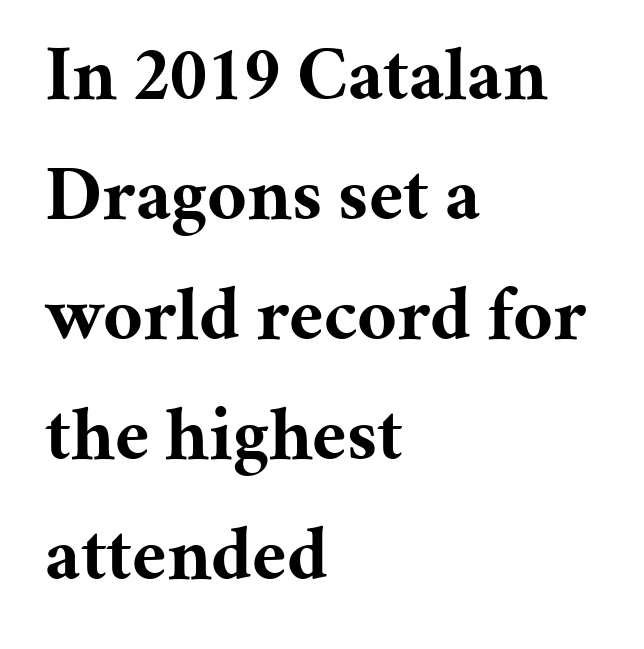
Q: Is the text bold? A: Yes.
Q: Is the text italic (slanted)? A: No, it is upright.
Q: Is the typeface a serif or a sans-serif typeface? A: Serif.
Q: Is the text underlined? A: No.
Q: How is the paragraph aligned? A: Left-aligned.
Q: Is the spacing between letters normal or unusually wide? A: Normal.
Q: Is the spacing between lines tight, normal or loose? A: Normal.
Q: Width (condensed, normal, or wide)? A: Normal.
Q: Stroke contrast? A: Medium.
Q: x-height? A: Medium.
Q: Monospaced? A: No.
